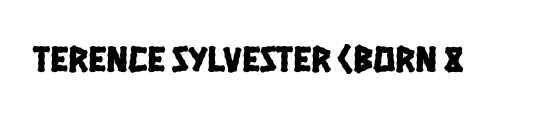
Nothing sits at the stroke ends, so this counts as sans-serif. The line texture is even and compact thanks to regular tracking. Looks like regular typesetting: each glyph gets only the width it needs. Descender tails drop into unmarked territory.
